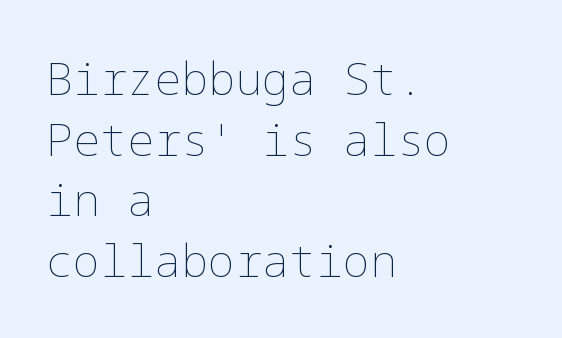
Nope, not italic — everything's standing straight. The strokes carry an ordinary text weight at most. Check under the words: just untouched page. A classic flush-left, rag-right setting is used for this passage.
